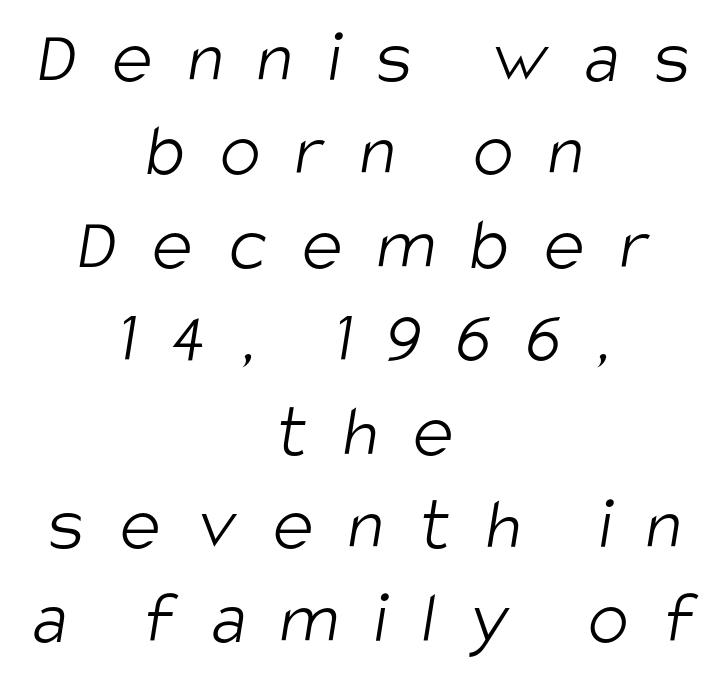
The image shows 76 px light, condensed sans-serif type; set centered, line spacing 1.23x, unusually wide letter spacing (+0.46 em), not underlined; low stroke contrast and a large x-height.
